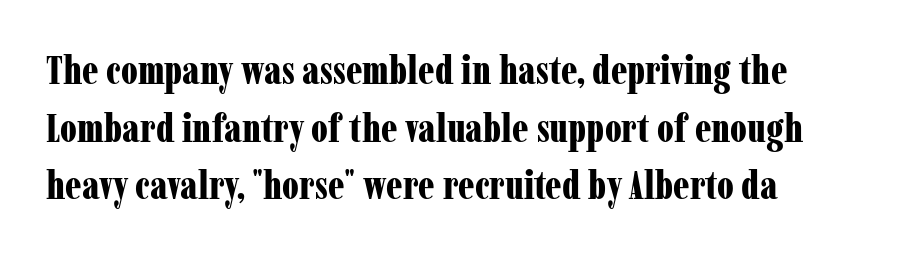
The image shows 40 px bold, condensed serif type, upright; set left-aligned, normal line spacing (1.44x), normal letter spacing, not underlined; low stroke contrast and a medium x-height.
